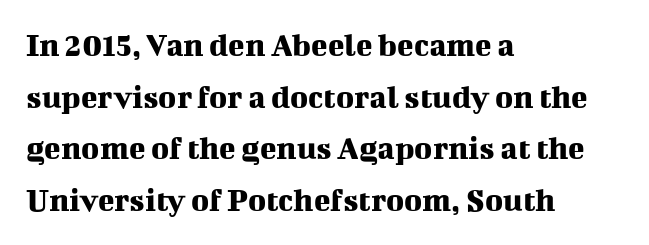
{"serif": "yes", "italic": "no", "width": "normal", "stroke_contrast": "medium", "x_height": "medium", "monospaced": "no", "underline": "no", "align": "left", "line_spacing": "normal", "line_spacing_ratio": 1.52, "letter_spacing": "normal", "letter_spacing_em": 0.0, "glyph_px": 34}
